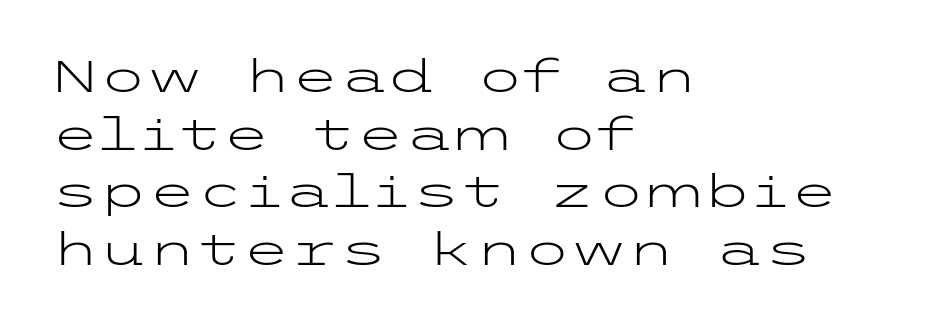
Q: Is the text bold? A: No.
Q: Is the text italic (slanted)? A: No, it is upright.
Q: Is the typeface a serif or a sans-serif typeface? A: Sans-serif.
Q: Is the text underlined? A: No.
Q: How is the paragraph aligned? A: Left-aligned.
Q: Is the spacing between letters normal or unusually wide? A: Normal.
Q: Is the spacing between lines tight, normal or loose? A: Normal.
Q: Width (condensed, normal, or wide)? A: Wide.
Q: Stroke contrast? A: Low.
Q: x-height? A: Medium.
